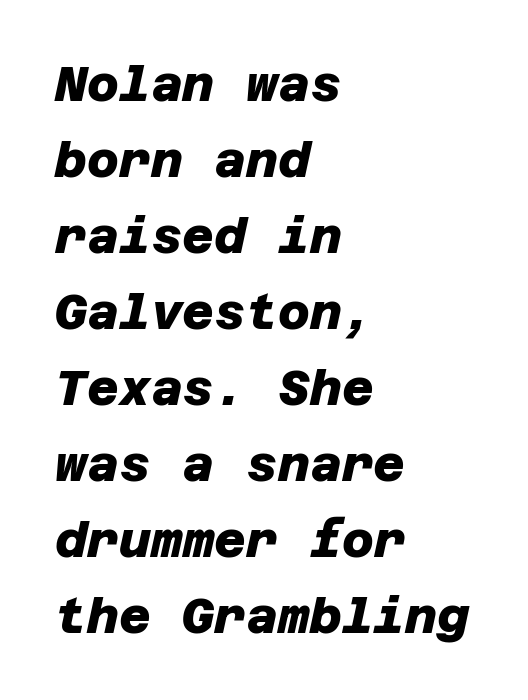
The image shows 49 px heavy sans-serif type; set left-aligned, normal line spacing (1.55x), normal letter spacing, not underlined; low stroke contrast and a large x-height.
